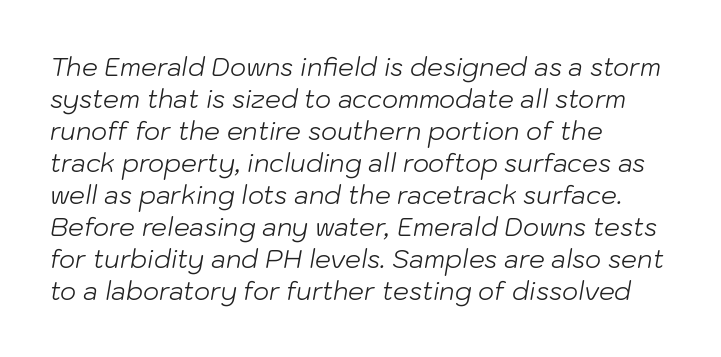
The image shows 25 px text type, italic (leaning right); set left-aligned, normal line spacing (1.28x), normal letter spacing, not underlined.
